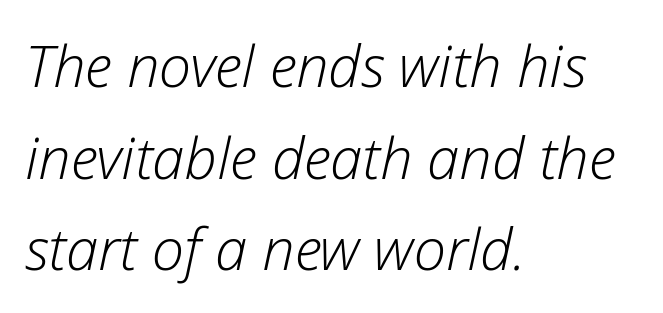
Q: Is the text bold? A: No.
Q: Is the text italic (slanted)? A: Yes, it leans right by about 12 degrees.
Q: Is the text underlined? A: No.
Q: How is the paragraph aligned? A: Left-aligned.
Q: Is the spacing between letters normal or unusually wide? A: Normal.
Q: Is the spacing between lines tight, normal or loose? A: Normal.
Q: Width (condensed, normal, or wide)? A: Normal.
Q: Stroke contrast? A: Low.
Q: x-height? A: Medium.
Q: Monospaced? A: No.
